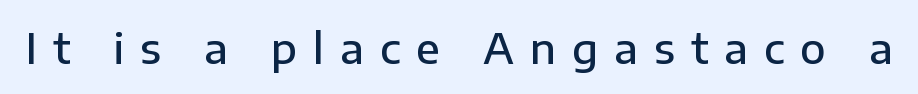
{"serif": "no", "italic": "no", "bold": "semi", "weight": "semibold", "width": "normal", "stroke_contrast": "low", "x_height": "medium", "monospaced": "no", "underline": "no", "letter_spacing": "wide", "letter_spacing_em": 0.38, "glyph_px": 42}
